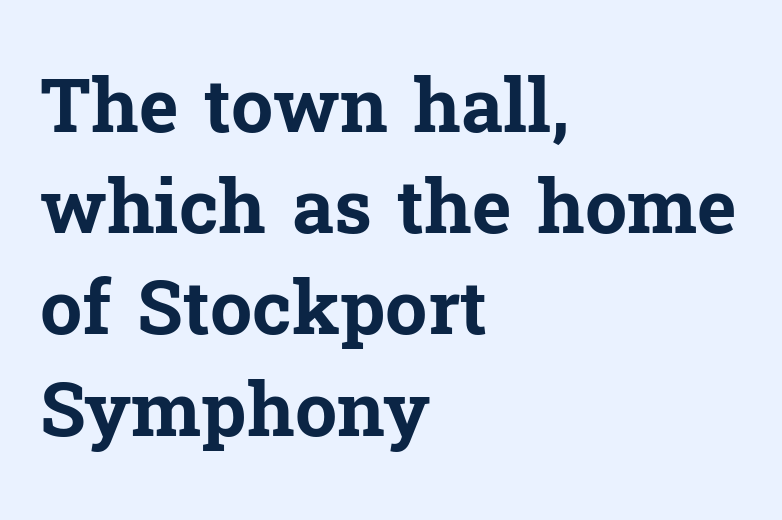
The image shows 75 px bold serif type, upright; set left-aligned, normal line spacing (1.35x), normal letter spacing, not underlined; low stroke contrast and a medium x-height.
